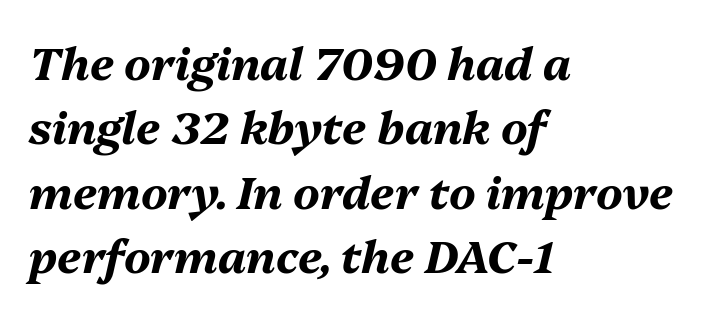
A dark, heavy texture on the line: the type is bold. There's an unmistakable incline to the writing here. The letters sit at their default tracking, neither squeezed nor spread. The rag falls on the right side of this text block.
